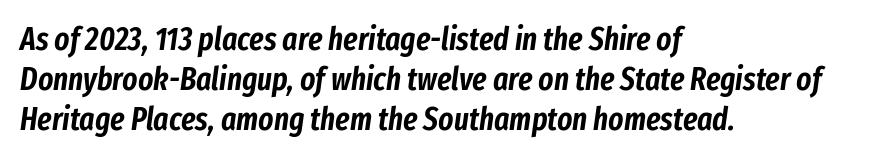
Leading matches the norm, producing a regular column. Compared with ordinary roman type, these characters are visibly tilted. Teacher's note: observe the even left margin — that is flush-left alignment. The strip under each line holds only bare page. Look at the tracking — it's just the regular setting, nothing added. Proportional: the letters do not fall into vertical columns.
